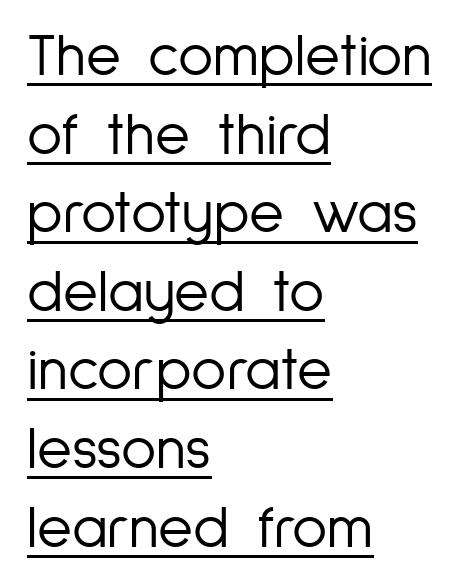
Q: Is the text bold? A: No.
Q: Is the text italic (slanted)? A: No, it is upright.
Q: Is the typeface a serif or a sans-serif typeface? A: Sans-serif.
Q: Is the text underlined? A: Yes.
Q: How is the paragraph aligned? A: Left-aligned.
Q: Is the spacing between letters normal or unusually wide? A: Normal.
Q: Is the spacing between lines tight, normal or loose? A: Normal.
Q: Width (condensed, normal, or wide)? A: Condensed.
Q: Stroke contrast? A: Low.
Q: x-height? A: Medium.
Q: Monospaced? A: No.
